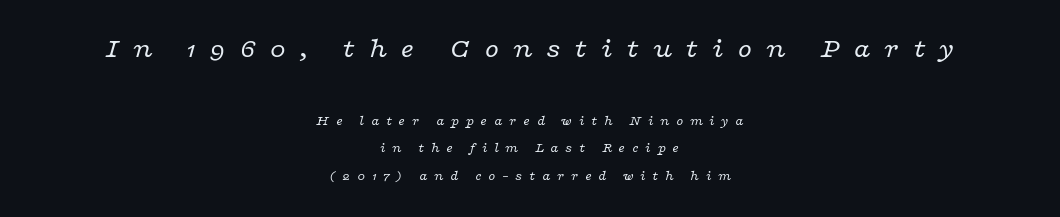
Note: serifs present on the glyphs. Stem width sits at or under what a default text font uses. Whoever set this made the first block the dominant, larger element. Neither beginnings nor endings align; midpoints do.
